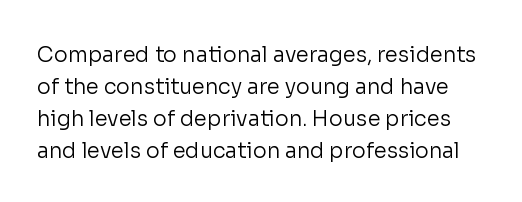
Q: Is the text bold? A: No.
Q: Is the text italic (slanted)? A: No, it is upright.
Q: Is the text underlined? A: No.
Q: Is the spacing between letters normal or unusually wide? A: Normal.
Q: Is the spacing between lines tight, normal or loose? A: Normal.
